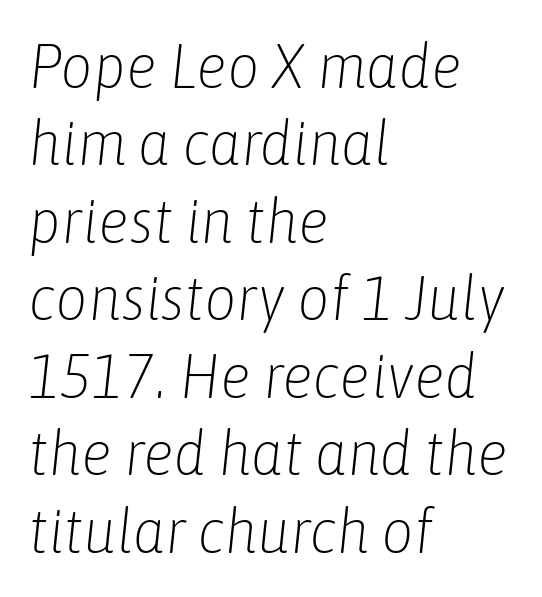
The image shows 63 px light, condensed type, italic (leaning right); set left-aligned, line spacing 1.23x, normal letter spacing, not underlined; low stroke contrast and a medium x-height.
